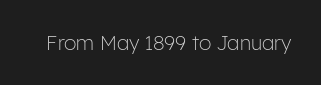
Q: Is the text bold? A: No.
Q: Is the text italic (slanted)? A: No, it is upright.
Q: Is the text underlined? A: No.
Q: Is the spacing between letters normal or unusually wide? A: Normal.
